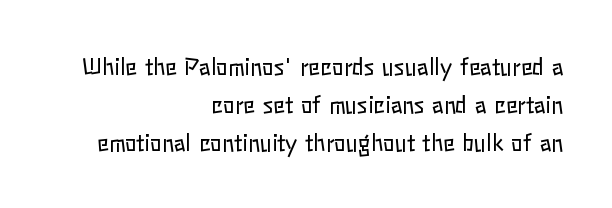
{"italic": "no", "bold": "no", "underline": "no", "align": "right", "line_spacing_ratio": 1.73, "letter_spacing": "normal", "letter_spacing_em": 0.0, "glyph_px": 22}
